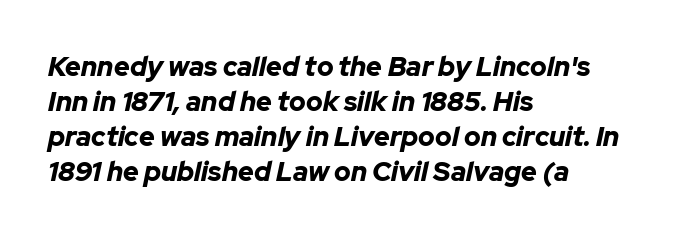
{"italic": "yes", "lean": "right", "slant_degrees": 12, "bold": "yes", "underline": "no", "align": "left", "line_spacing": "normal", "line_spacing_ratio": 1.3, "letter_spacing": "normal", "letter_spacing_em": 0.0, "glyph_px": 27}
